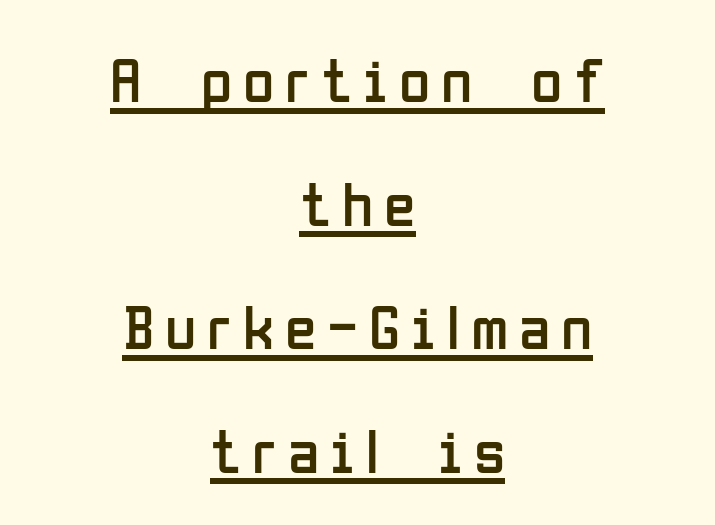
Q: Is the text bold? A: No.
Q: Is the text italic (slanted)? A: No, it is upright.
Q: Is the typeface a serif or a sans-serif typeface? A: Sans-serif.
Q: Is the text underlined? A: Yes.
Q: How is the paragraph aligned? A: Centered.
Q: Is the spacing between lines tight, normal or loose? A: Loose.
Q: Width (condensed, normal, or wide)? A: Condensed.
Q: Stroke contrast? A: Low.
Q: x-height? A: Medium.
Q: Monospaced? A: No.
